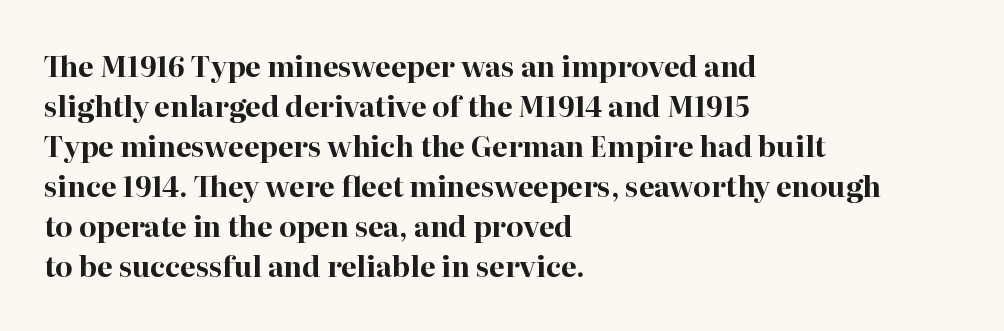
The image shows 28 px bold serif type, upright; set left-aligned, normal line spacing (1.43x), normal letter spacing, not underlined; high stroke contrast and a medium x-height.
